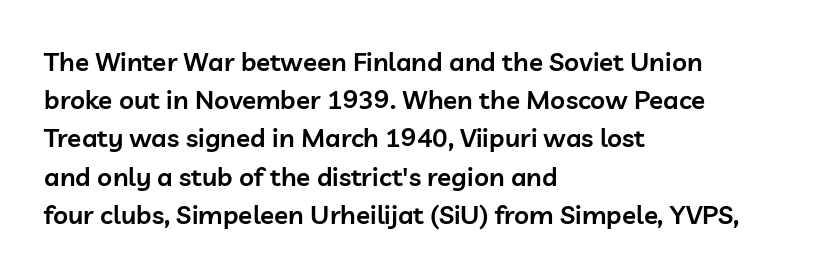
Q: Is the text bold? A: Semi-bold.
Q: Is the text italic (slanted)? A: No, it is upright.
Q: Is the text underlined? A: No.
Q: How is the paragraph aligned? A: Left-aligned.
Q: Is the spacing between letters normal or unusually wide? A: Normal.
Q: Is the spacing between lines tight, normal or loose? A: Normal.
